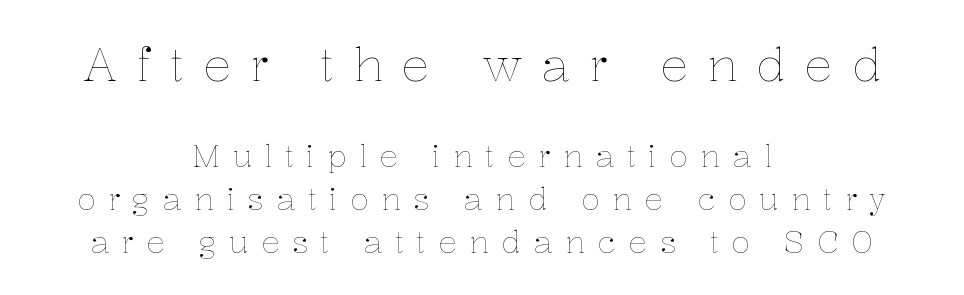
Varying glyph widths throughout — classic text-font behaviour. Notice how descenders clear the ascenders below comfortably — that's standard leading. The strokes carry an ordinary text weight at most. Compared with typical body copy, the letter spacing here is much looser. Whoever set this made the first block the dominant, larger element.
